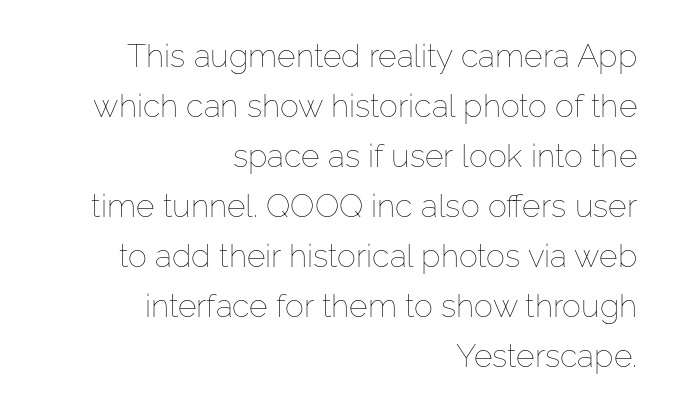
Q: Is the text bold? A: No.
Q: Is the text italic (slanted)? A: No, it is upright.
Q: Is the text underlined? A: No.
Q: How is the paragraph aligned? A: Right-aligned.
Q: Is the spacing between letters normal or unusually wide? A: Normal.
Q: Is the spacing between lines tight, normal or loose? A: Normal.
Q: Width (condensed, normal, or wide)? A: Normal.
Q: Stroke contrast? A: Low.
Q: x-height? A: Medium.
Q: Monospaced? A: No.
